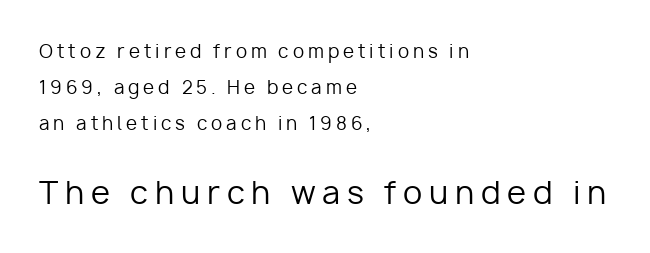
Q: Is the text bold? A: No.
Q: Is the text italic (slanted)? A: No, it is upright.
Q: Is the typeface a serif or a sans-serif typeface? A: Sans-serif.
Q: Is the text underlined? A: No.
Q: How is the paragraph aligned? A: Left-aligned.
Q: Is the spacing between letters normal or unusually wide? A: Unusually wide.
Q: Is the spacing between lines tight, normal or loose? A: Loose.
Q: Which block of text is set in a larger size, the first (top) or the second (bottom)? A: The second (bottom) one.
Q: Width (condensed, normal, or wide)? A: Normal.
Q: Stroke contrast? A: Low.
Q: x-height? A: Medium.
Q: Monospaced? A: No.
